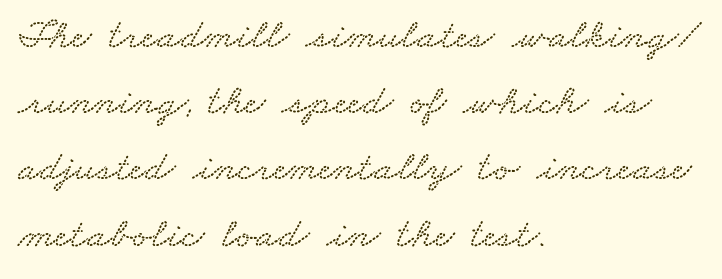
{"width": "wide", "stroke_contrast": "low", "x_height": "small", "monospaced": "no", "underline": "no", "align": "left", "line_spacing": "normal", "line_spacing_ratio": 1.54, "letter_spacing": "normal", "letter_spacing_em": 0.0, "glyph_px": 43}
